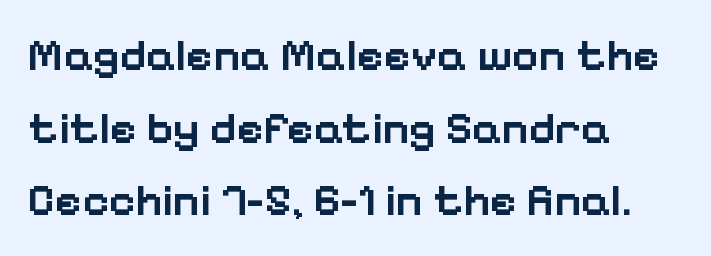
Q: Is the text bold? A: Semi-bold.
Q: Is the text italic (slanted)? A: No, it is upright.
Q: Is the typeface a serif or a sans-serif typeface? A: Sans-serif.
Q: Is the text underlined? A: No.
Q: How is the paragraph aligned? A: Left-aligned.
Q: Is the spacing between letters normal or unusually wide? A: Normal.
Q: Is the spacing between lines tight, normal or loose? A: Normal.
Q: Width (condensed, normal, or wide)? A: Normal.
Q: Stroke contrast? A: Low.
Q: x-height? A: Medium.
Q: Monospaced? A: No.
